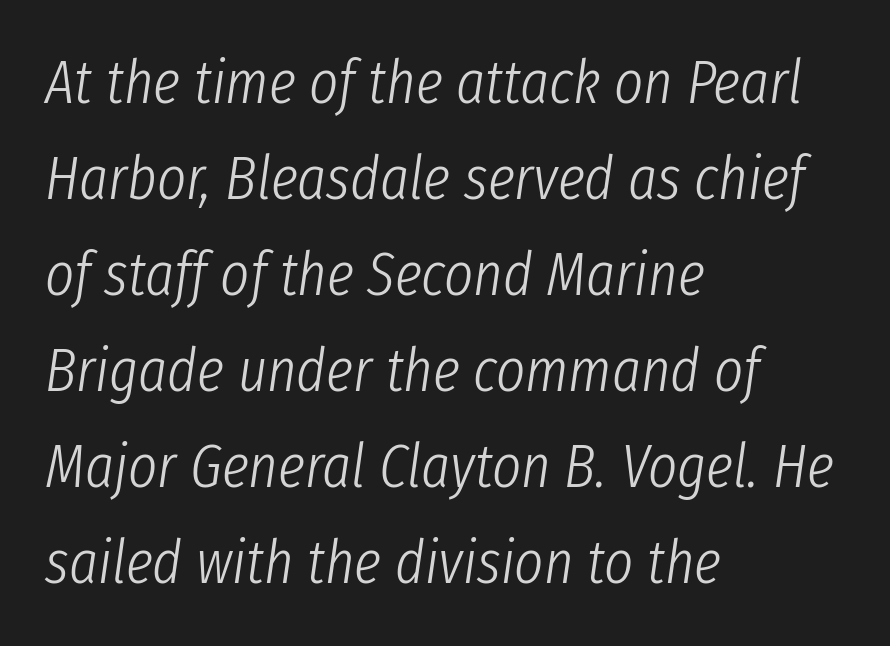
{"italic": "yes", "lean": "right", "slant_degrees": 8, "bold": "no", "weight": "light", "width": "condensed", "stroke_contrast": "low", "x_height": "medium", "monospaced": "no", "underline": "no", "align": "left", "line_spacing": "normal", "line_spacing_ratio": 1.55, "letter_spacing": "normal", "letter_spacing_em": 0.0, "glyph_px": 62}
